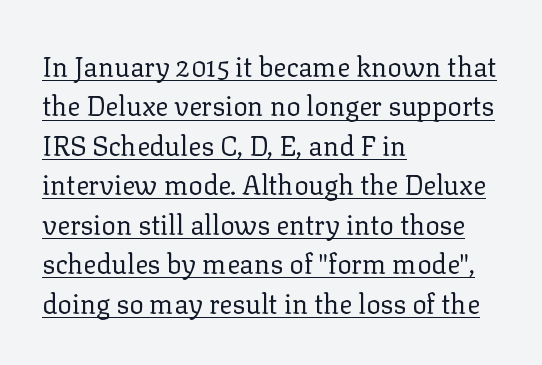
The image shows 27 px text type, upright; set left-aligned, normal line spacing (1.46x), normal letter spacing, underlined.
